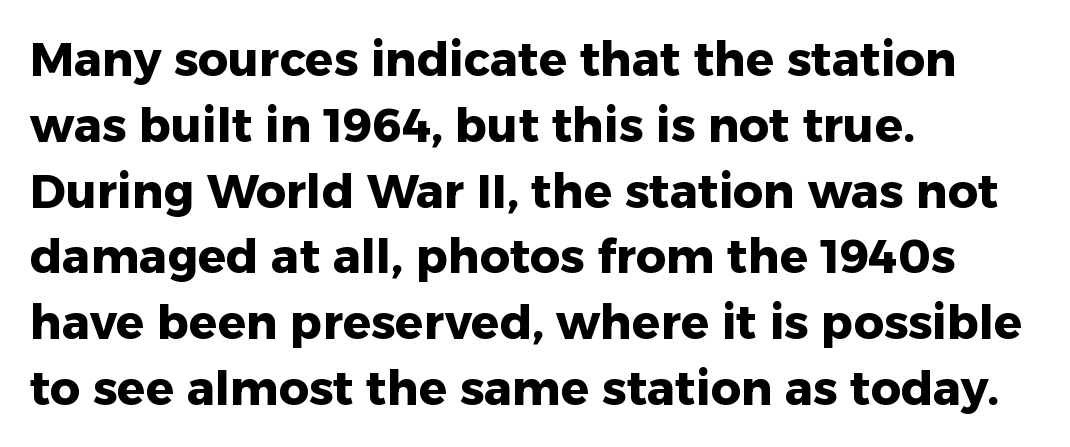
The image shows 47 px heavy sans-serif type, upright; set left-aligned, normal line spacing (1.4x), normal letter spacing, not underlined; low stroke contrast and a medium x-height.
